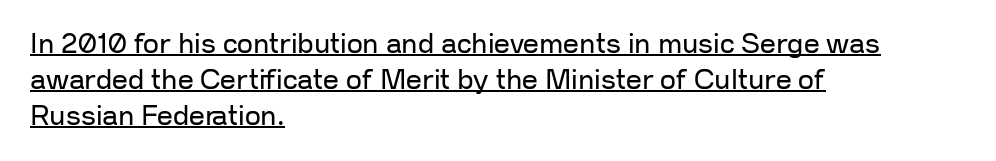
Q: Is the text bold? A: No.
Q: Is the text italic (slanted)? A: No, it is upright.
Q: Is the typeface a serif or a sans-serif typeface? A: Sans-serif.
Q: Is the text underlined? A: Yes.
Q: How is the paragraph aligned? A: Left-aligned.
Q: Is the spacing between letters normal or unusually wide? A: Normal.
Q: Is the spacing between lines tight, normal or loose? A: Normal.
Q: Width (condensed, normal, or wide)? A: Normal.
Q: Stroke contrast? A: Low.
Q: x-height? A: Medium.
Q: Monospaced? A: No.
